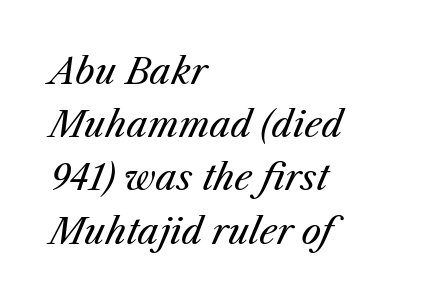
{"italic": "yes", "lean": "right", "slant_degrees": 25, "bold": "no", "weight": "regular", "width": "normal", "stroke_contrast": "medium", "x_height": "medium", "monospaced": "no", "underline": "no", "align": "left", "line_spacing": "normal", "line_spacing_ratio": 1.52, "letter_spacing": "normal", "letter_spacing_em": 0.0, "glyph_px": 35}
